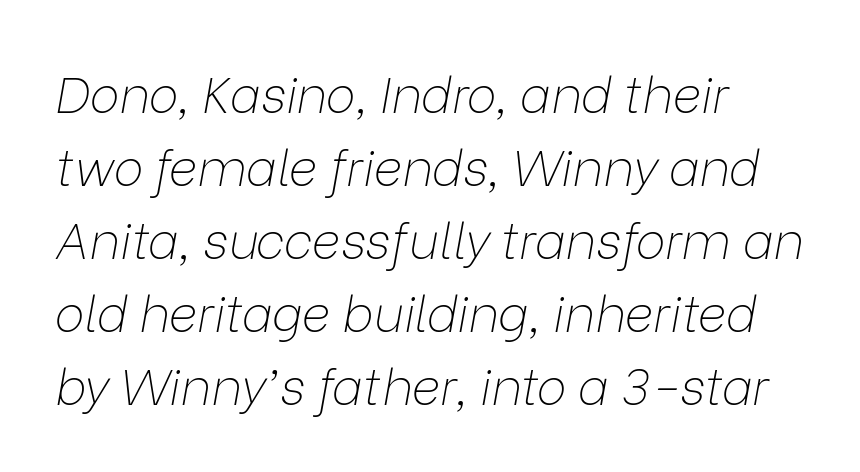
The image shows 50 px thin type, italic (leaning right); set left-aligned, normal line spacing (1.46x), normal letter spacing, not underlined; low stroke contrast and a medium x-height.
